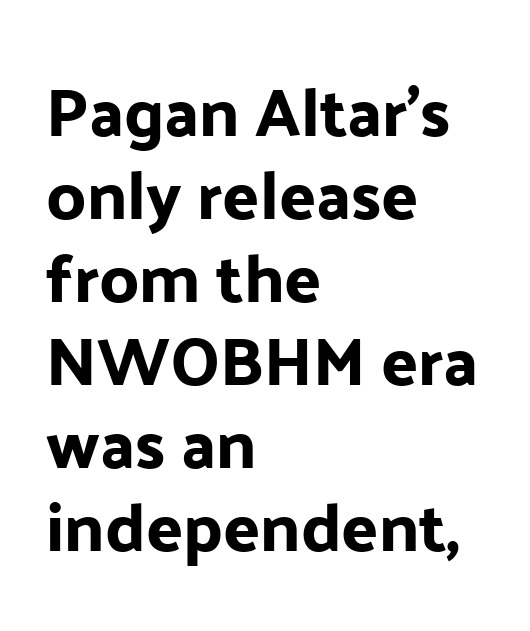
The image shows 68 px sans-serif type, upright; set left-aligned, line spacing 1.22x, normal letter spacing, not underlined; low stroke contrast and a medium x-height.
